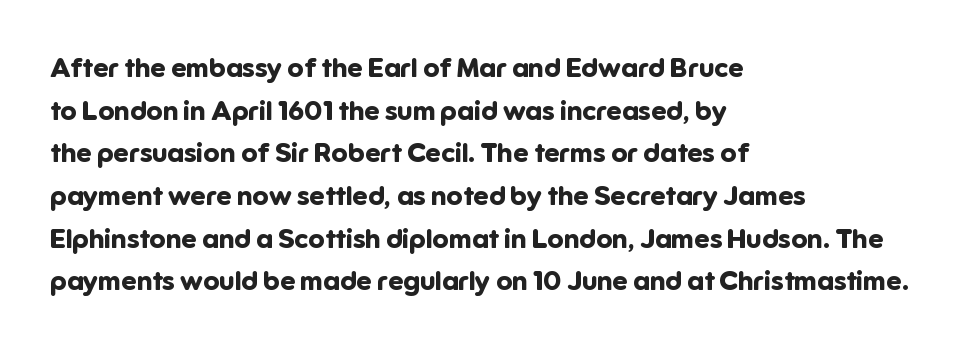
{"italic": "no", "bold": "yes", "underline": "no", "align": "left", "line_spacing": "normal", "line_spacing_ratio": 1.58, "letter_spacing": "normal", "letter_spacing_em": 0.0, "glyph_px": 27}
